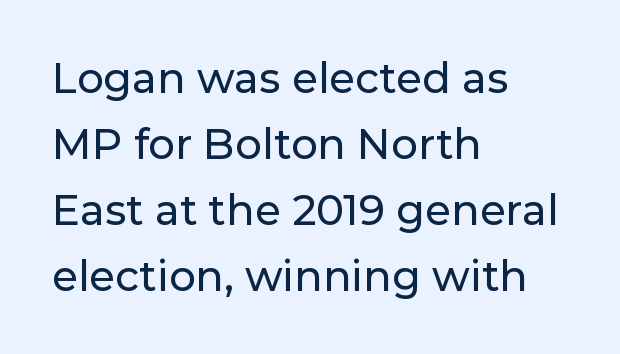
{"serif": "no", "italic": "no", "width": "normal", "stroke_contrast": "low", "x_height": "medium", "monospaced": "no", "underline": "no", "align": "left", "line_spacing": "normal", "line_spacing_ratio": 1.57, "letter_spacing": "normal", "letter_spacing_em": 0.0, "glyph_px": 42}
